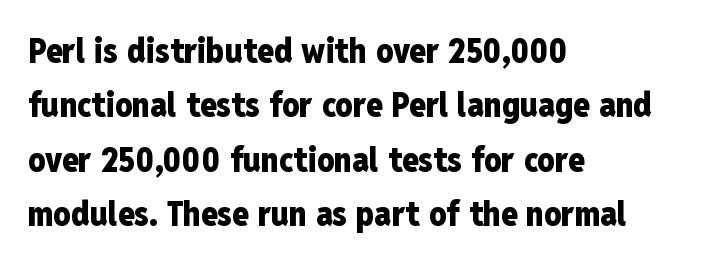
Q: Is the text bold? A: Yes.
Q: Is the text italic (slanted)? A: No, it is upright.
Q: Is the typeface a serif or a sans-serif typeface? A: Sans-serif.
Q: Is the text underlined? A: No.
Q: How is the paragraph aligned? A: Left-aligned.
Q: Is the spacing between letters normal or unusually wide? A: Normal.
Q: Is the spacing between lines tight, normal or loose? A: Normal.
Q: Width (condensed, normal, or wide)? A: Condensed.
Q: Stroke contrast? A: Low.
Q: x-height? A: Medium.
Q: Monospaced? A: No.
